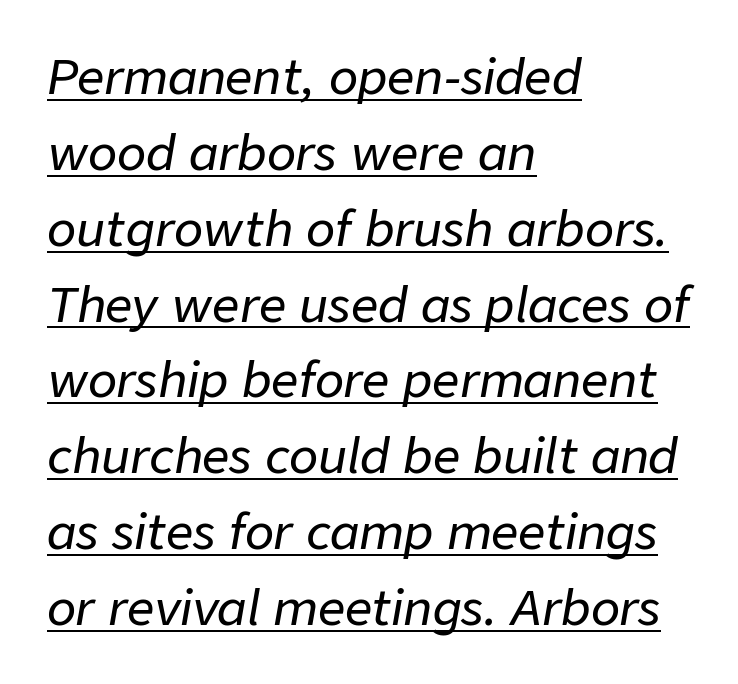
Q: Is the text italic (slanted)? A: Yes, it leans right by about 9 degrees.
Q: Is the text underlined? A: Yes.
Q: How is the paragraph aligned? A: Left-aligned.
Q: Is the spacing between letters normal or unusually wide? A: Normal.
Q: Is the spacing between lines tight, normal or loose? A: Normal.
Q: Width (condensed, normal, or wide)? A: Normal.
Q: Stroke contrast? A: Low.
Q: x-height? A: Medium.
Q: Monospaced? A: No.
